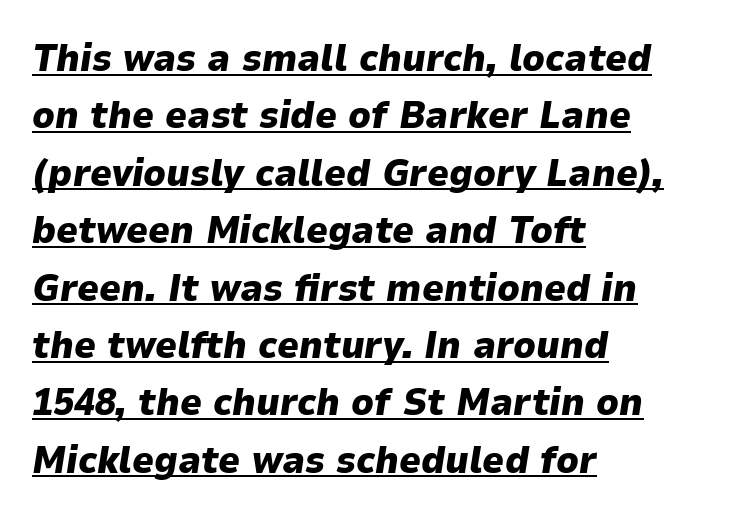
Strong, thick strokes mark this as bold type. The specimen reads as italic at a glance. Rows of type keep a routine distance in the vertical direction. The rendering anchors every line to the left-hand side.
